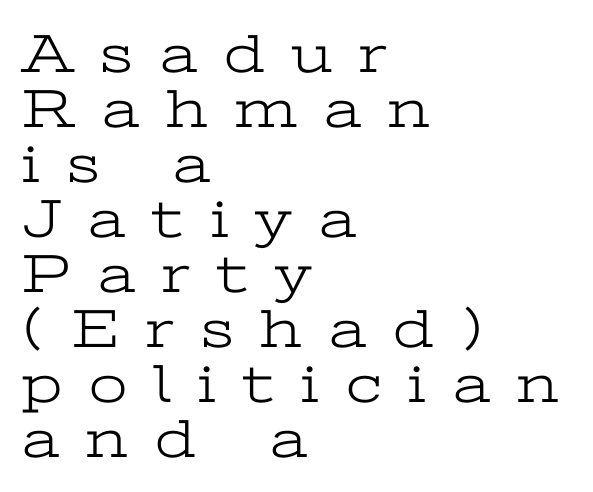
Q: Is the text bold? A: No.
Q: Is the text italic (slanted)? A: No, it is upright.
Q: Is the typeface a serif or a sans-serif typeface? A: Serif.
Q: Is the text underlined? A: No.
Q: How is the paragraph aligned? A: Left-aligned.
Q: Is the spacing between letters normal or unusually wide? A: Unusually wide.
Q: Is the spacing between lines tight, normal or loose? A: Tight.
Q: Width (condensed, normal, or wide)? A: Wide.
Q: Stroke contrast? A: Low.
Q: x-height? A: Medium.
Q: Monospaced? A: No.
